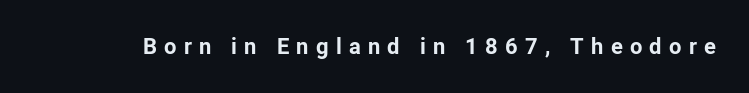
In terms of letterspacing, this is a distinctly airy, spread setting. Compared with an ordinary text face, these strokes are far heavier — a full bold. Decoration check: the copy has no underline. The letters stand straight up with perfectly vertical stems.
